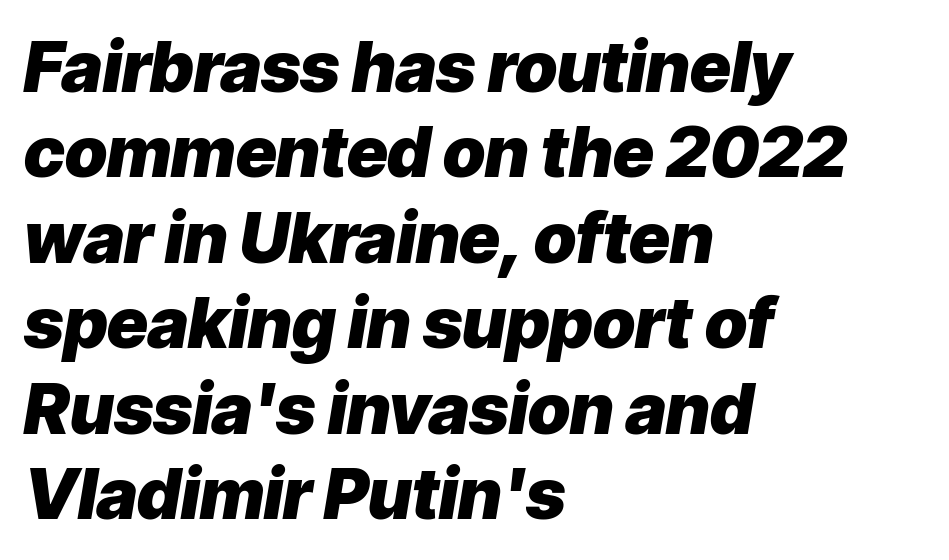
Q: Is the text bold? A: Yes.
Q: Is the text italic (slanted)? A: Yes, it leans right by about 9 degrees.
Q: Is the text underlined? A: No.
Q: How is the paragraph aligned? A: Left-aligned.
Q: Is the spacing between letters normal or unusually wide? A: Normal.
Q: Width (condensed, normal, or wide)? A: Normal.
Q: Stroke contrast? A: Low.
Q: x-height? A: Medium.
Q: Monospaced? A: No.
